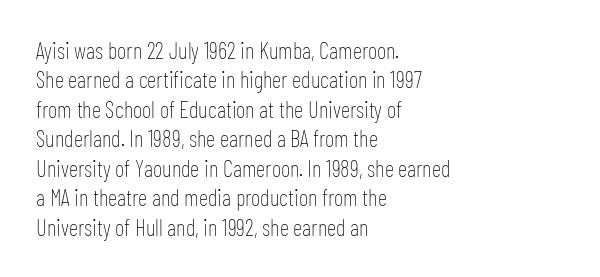
It's the straight-up-and-down kind of type. The face used here is rendered with its standard letterfit. The setting favours the left margin, as ordinary paragraphs usually do. This is not heavy type; no bold has been used. Interline gaps are of average width in this sample.
